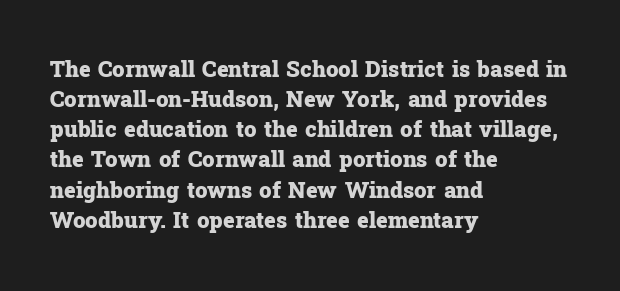
The image shows 22 px bold type, upright; set left-aligned, normal line spacing (1.37x), normal letter spacing, not underlined.
